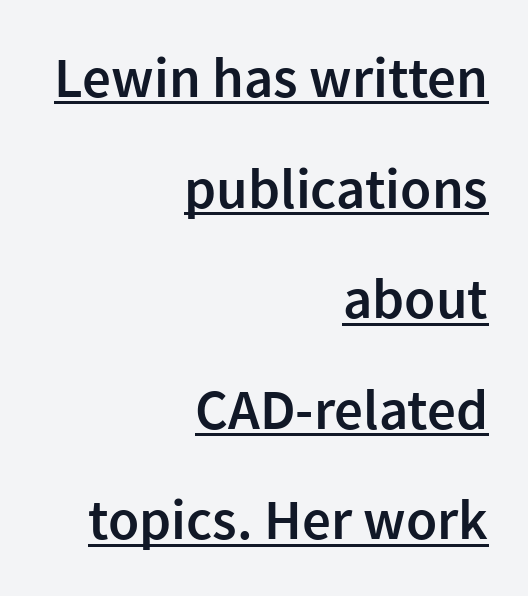
The image shows 57 px semibold sans-serif type, upright; set right-aligned, loose line spacing (1.94x), normal letter spacing, underlined; low stroke contrast and a medium x-height.
